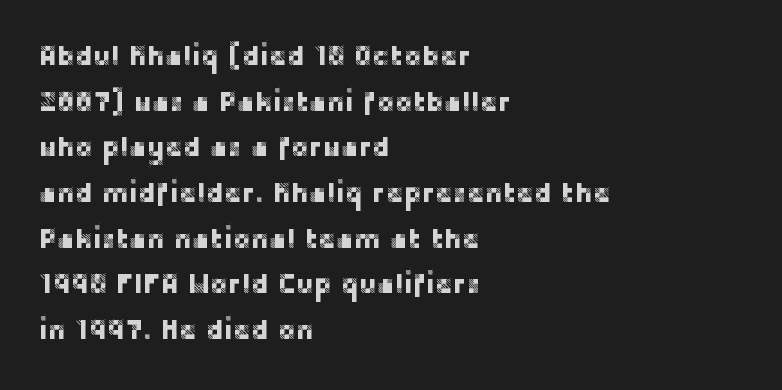
Q: Is the text italic (slanted)? A: No, it is upright.
Q: Is the text underlined? A: No.
Q: How is the paragraph aligned? A: Left-aligned.
Q: Is the spacing between letters normal or unusually wide? A: Normal.
Q: Is the spacing between lines tight, normal or loose? A: Normal.
